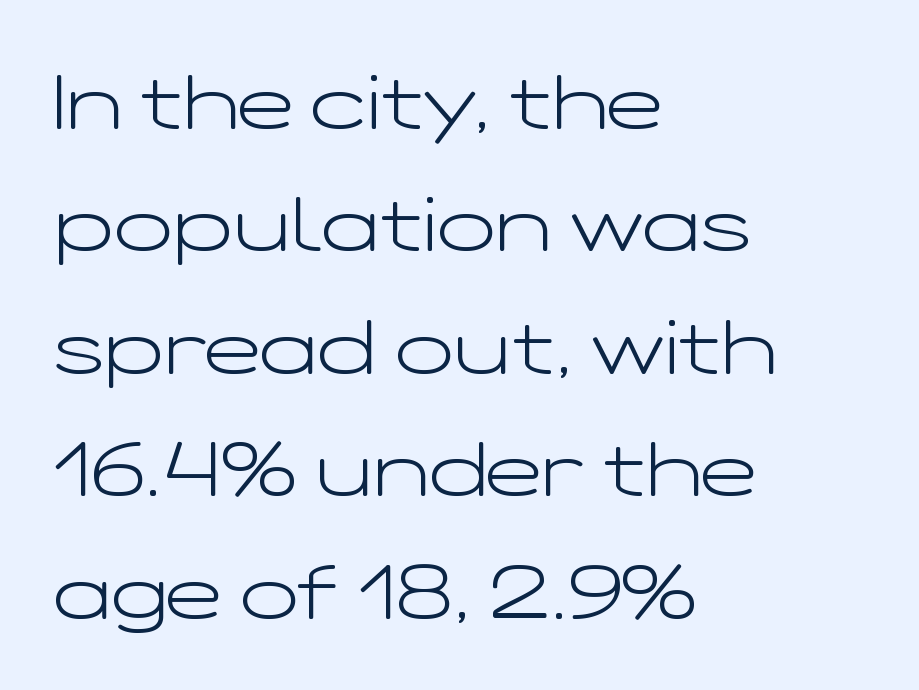
{"serif": "no", "italic": "no", "bold": "no", "weight": "light", "width": "wide", "stroke_contrast": "low", "x_height": "medium", "monospaced": "no", "underline": "no", "align": "left", "line_spacing": "normal", "line_spacing_ratio": 1.59, "letter_spacing": "normal", "letter_spacing_em": 0.0, "glyph_px": 77}
